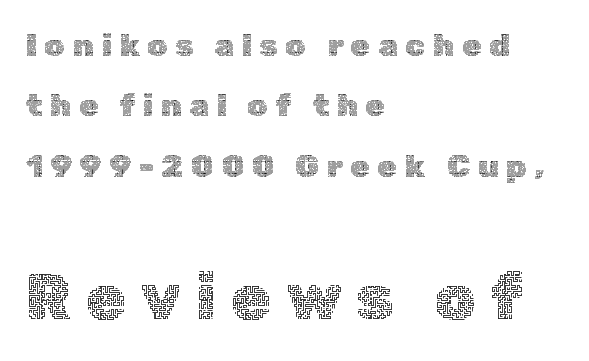
Q: Is the text bold? A: No.
Q: Is the text italic (slanted)? A: No, it is upright.
Q: Is the text underlined? A: No.
Q: How is the paragraph aligned? A: Left-aligned.
Q: Is the spacing between letters normal or unusually wide? A: Unusually wide.
Q: Which block of text is set in a larger size, the first (top) or the second (bottom)? A: The second (bottom) one.
Q: Width (condensed, normal, or wide)? A: Normal.
Q: x-height? A: Medium.
Q: Monospaced? A: No.
